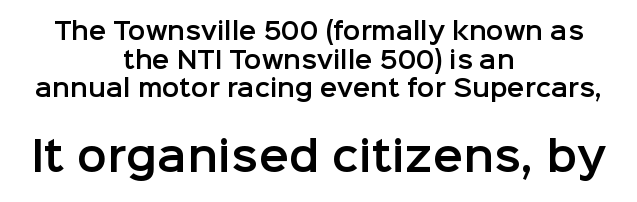
{"serif": "no", "italic": "no", "width": "normal", "stroke_contrast": "low", "x_height": "medium", "monospaced": "no", "underline": "no", "align": "center", "line_spacing": "normal", "line_spacing_ratio": 1.25, "letter_spacing": "normal", "letter_spacing_em": 0.0, "larger_block": "second", "size_ratio": 1.74, "glyph_px": 40}
